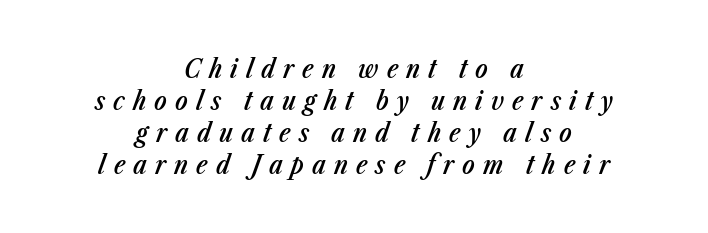
The image shows 26 px text type, italic (leaning right); set centered, line spacing 1.23x, unusually wide letter spacing (+0.31 em), not underlined.
